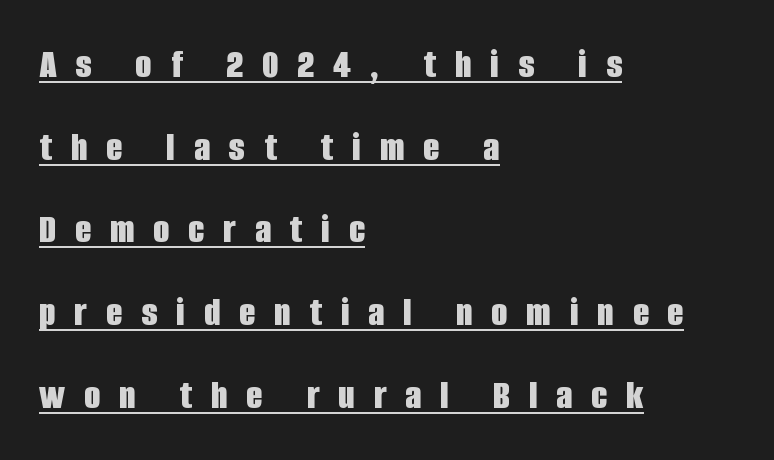
{"serif": "no", "italic": "no", "bold": "yes", "weight": "bold", "width": "condensed", "stroke_contrast": "low", "x_height": "large", "monospaced": "no", "underline": "yes", "align": "left", "line_spacing": "loose", "line_spacing_ratio": 1.97, "letter_spacing": "wide", "letter_spacing_em": 0.45, "glyph_px": 42}
